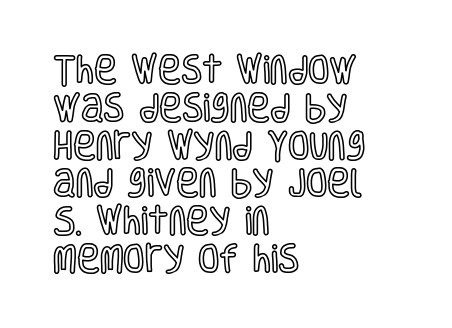
Each letter keeps its own natural width here, so spacing adapts to shape. Line beginnings align vertically; line endings do not. Plain, unruled lines of type. The face used here is rendered with its standard letterfit. The axis of the letterforms is exactly vertical.
